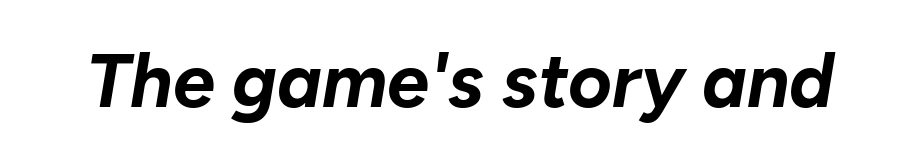
The letterforms sit shoulder to shoulder at normal distance. The sample has been set heavy, in full bold. Proportional: the letters do not fall into vertical columns. A bare baseline throughout the passage. If you drew a line through each stem, it would be angled.
